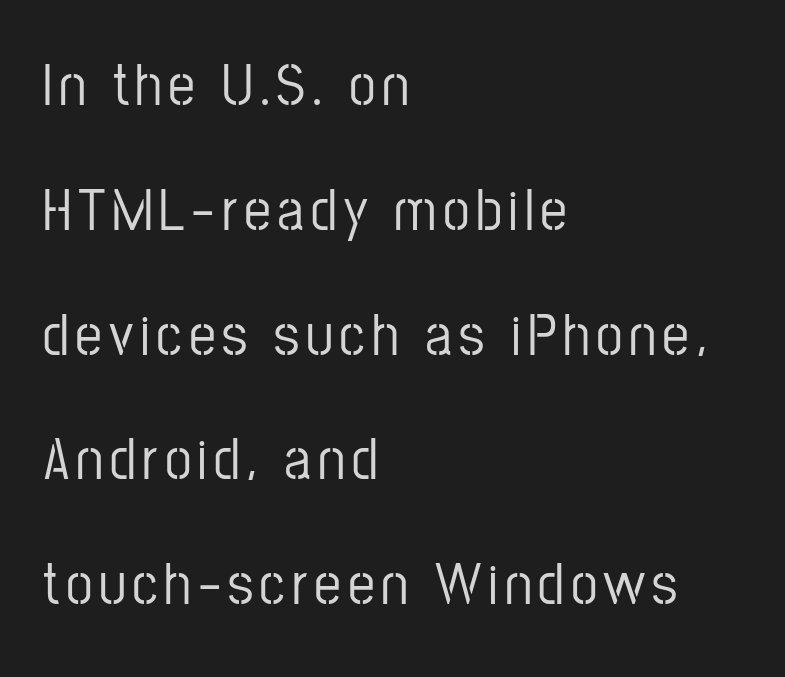
Q: Is the text italic (slanted)? A: No, it is upright.
Q: Is the typeface a serif or a sans-serif typeface? A: Sans-serif.
Q: Is the text underlined? A: No.
Q: How is the paragraph aligned? A: Left-aligned.
Q: Is the spacing between lines tight, normal or loose? A: Loose.
Q: Width (condensed, normal, or wide)? A: Condensed.
Q: Stroke contrast? A: Low.
Q: x-height? A: Medium.
Q: Monospaced? A: No.
